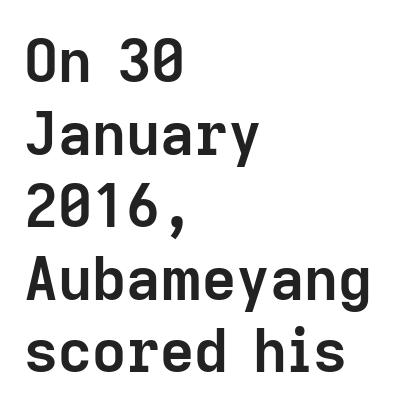
Q: Is the text bold? A: Yes.
Q: Is the text italic (slanted)? A: No, it is upright.
Q: Is the typeface a serif or a sans-serif typeface? A: Sans-serif.
Q: Is the text underlined? A: No.
Q: How is the paragraph aligned? A: Left-aligned.
Q: Is the spacing between letters normal or unusually wide? A: Normal.
Q: Width (condensed, normal, or wide)? A: Normal.
Q: Stroke contrast? A: Low.
Q: x-height? A: Medium.
Q: Monospaced? A: No.
